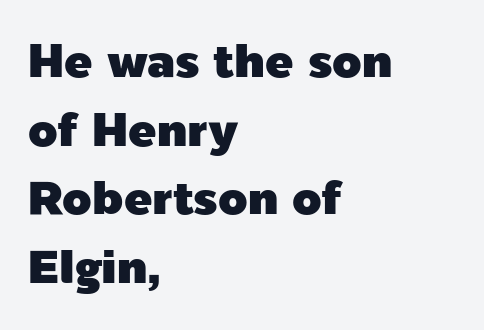
This is sans-serif lettering, the kind often seen on screens and signage. The paragraph shown leans on its left margin. Check under the words: just untouched page. This sample uses plain, unmodified letter spacing.
